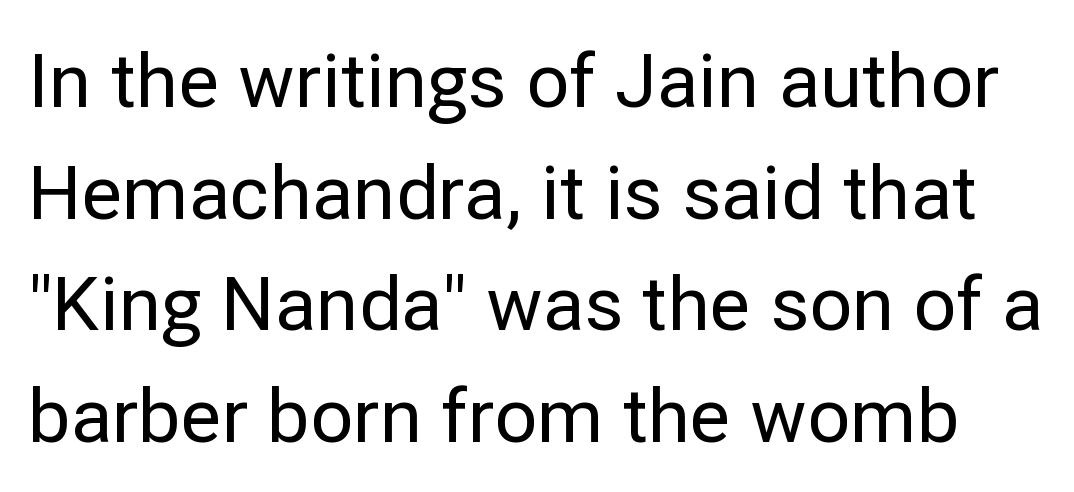
{"serif": "no", "italic": "no", "width": "normal", "stroke_contrast": "low", "x_height": "medium", "monospaced": "no", "underline": "no", "line_spacing": "normal", "line_spacing_ratio": 1.49, "letter_spacing": "normal", "letter_spacing_em": 0.0, "glyph_px": 75}
